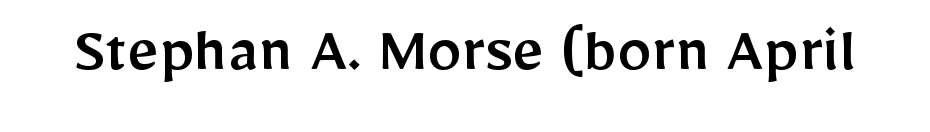
The image shows 69 px sans-serif type, upright; set normal letter spacing, not underlined; low stroke contrast and a medium x-height.
